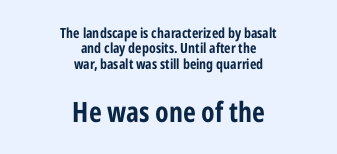
The rendering enlarges the type as you move from the upper chunk to the lower. The lines are quadded center. The lines are packed closely together with very little leading. Rule under the text: the space is simply empty.
